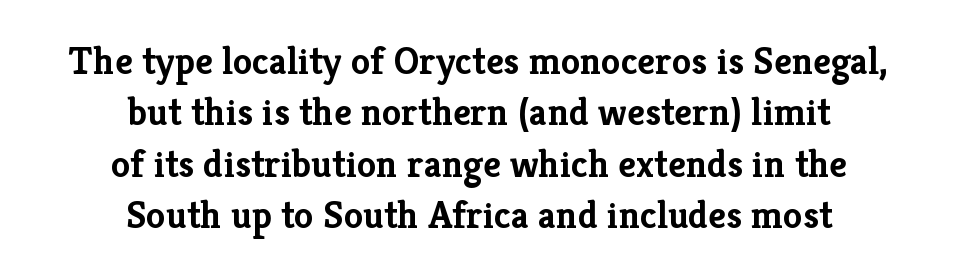
Q: Is the text bold? A: Yes.
Q: Is the text italic (slanted)? A: No, it is upright.
Q: Is the typeface a serif or a sans-serif typeface? A: Serif.
Q: Is the text underlined? A: No.
Q: How is the paragraph aligned? A: Centered.
Q: Is the spacing between letters normal or unusually wide? A: Normal.
Q: Is the spacing between lines tight, normal or loose? A: Normal.
Q: Width (condensed, normal, or wide)? A: Normal.
Q: Stroke contrast? A: Low.
Q: x-height? A: Medium.
Q: Monospaced? A: No.
